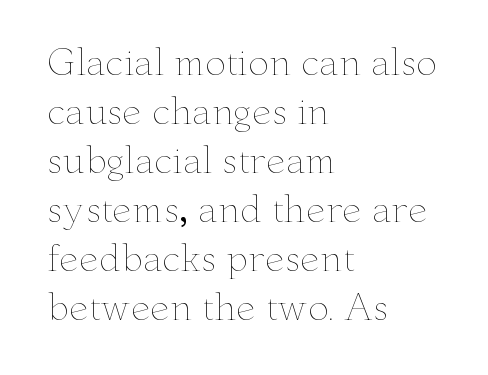
Q: Is the text bold? A: No.
Q: Is the text italic (slanted)? A: No, it is upright.
Q: Is the text underlined? A: No.
Q: How is the paragraph aligned? A: Left-aligned.
Q: Is the spacing between letters normal or unusually wide? A: Normal.
Q: Is the spacing between lines tight, normal or loose? A: Normal.
Q: Width (condensed, normal, or wide)? A: Wide.
Q: Stroke contrast? A: Low.
Q: x-height? A: Small.
Q: Monospaced? A: No.
